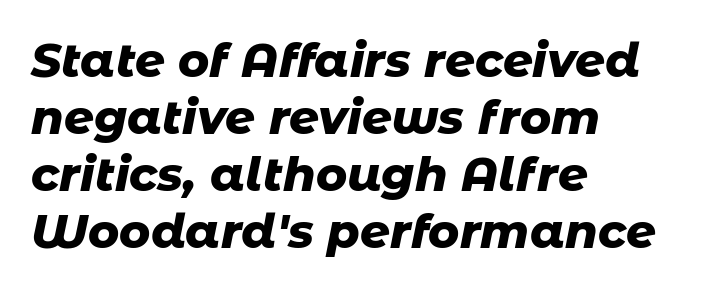
{"italic": "yes", "lean": "right", "slant_degrees": 11, "bold": "yes", "weight": "heavy", "width": "normal", "stroke_contrast": "low", "x_height": "medium", "monospaced": "no", "underline": "no", "align": "left", "line_spacing_ratio": 1.21, "letter_spacing": "normal", "letter_spacing_em": 0.0, "glyph_px": 47}
